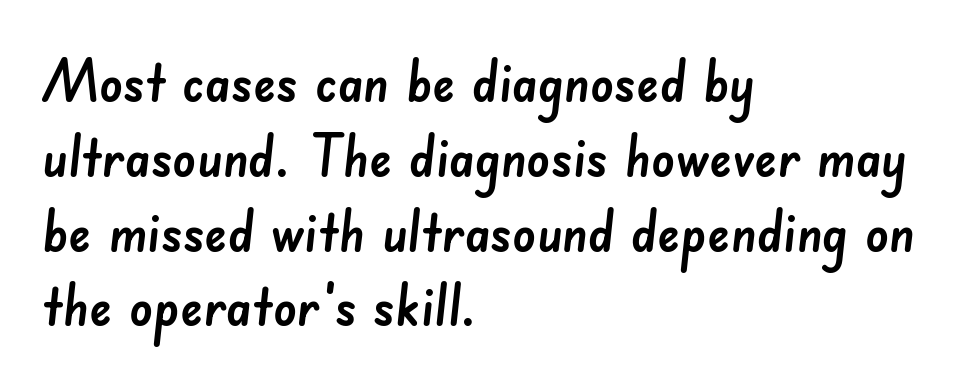
{"serif": "no", "width": "normal", "stroke_contrast": "low", "x_height": "small", "monospaced": "no", "underline": "no", "align": "left", "line_spacing": "normal", "line_spacing_ratio": 1.29, "letter_spacing": "normal", "letter_spacing_em": 0.0, "glyph_px": 58}
